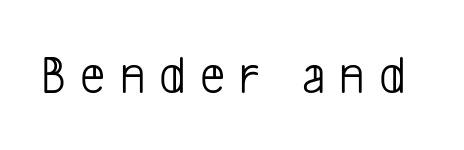
These lines are composed in type without serifs. The font sits on the lighter half of the weight spectrum, regular included. Characters follow at a spacing far wider than the type designer built in. Lines of text with bare space underneath. Note the varied advance widths — an 'i' is clearly narrower than an 'm'.
